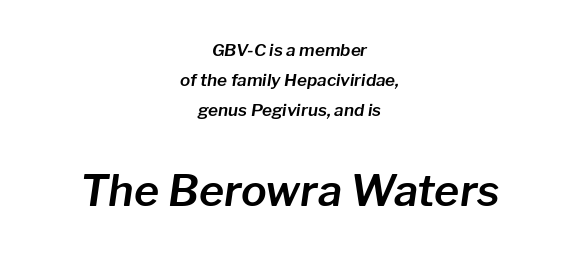
The specimen reads as italic at a glance. Every row of glyphs is offset so its center matches the block's center. Nothing unusual about the tracking: characters are spaced as the font intends. Two sizes are in play, and the larger belongs to the second block.
